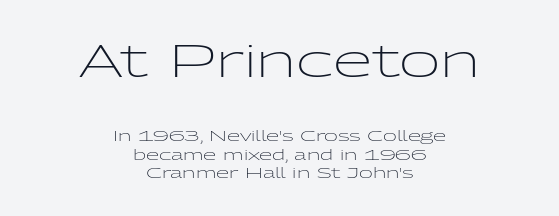
{"serif": "no", "italic": "no", "bold": "no", "weight": "light", "width": "wide", "stroke_contrast": "low", "x_height": "medium", "monospaced": "no", "underline": "no", "align": "center", "line_spacing": "normal", "line_spacing_ratio": 1.26, "letter_spacing": "normal", "letter_spacing_em": 0.0, "larger_block": "first", "size_ratio": 3.0, "glyph_px": 45}
